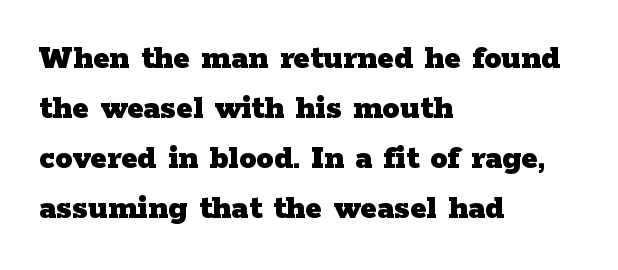
Q: Is the text bold? A: Yes.
Q: Is the text italic (slanted)? A: No, it is upright.
Q: Is the typeface a serif or a sans-serif typeface? A: Serif.
Q: Is the text underlined? A: No.
Q: How is the paragraph aligned? A: Left-aligned.
Q: Is the spacing between letters normal or unusually wide? A: Normal.
Q: Is the spacing between lines tight, normal or loose? A: Normal.
Q: Width (condensed, normal, or wide)? A: Wide.
Q: Stroke contrast? A: Low.
Q: x-height? A: Medium.
Q: Monospaced? A: No.
